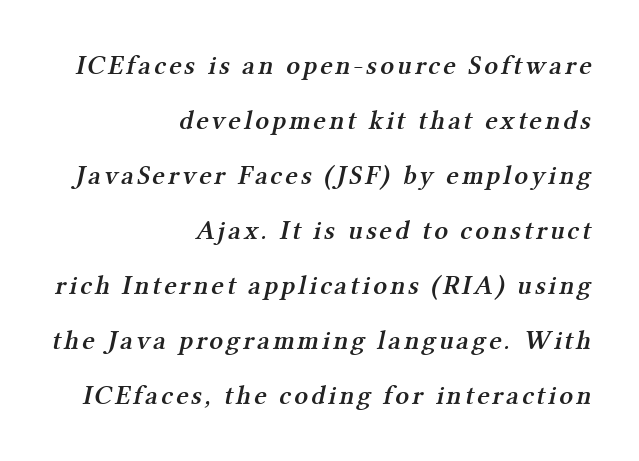
The image shows 27 px text type; set right-aligned, loose line spacing (2.04x), not underlined.
